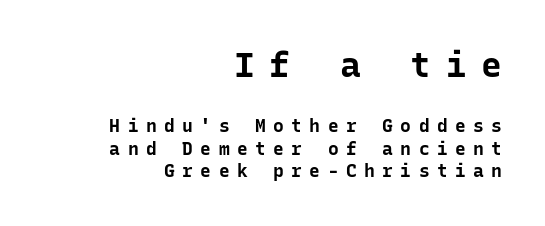
{"serif": "no", "italic": "no", "bold": "yes", "weight": "bold", "width": "normal", "stroke_contrast": "low", "x_height": "medium", "monospaced": "yes", "underline": "no", "align": "right", "line_spacing_ratio": 1.24, "letter_spacing": "wide", "letter_spacing_em": 0.41, "larger_block": "first", "size_ratio": 1.94, "glyph_px": 35}
